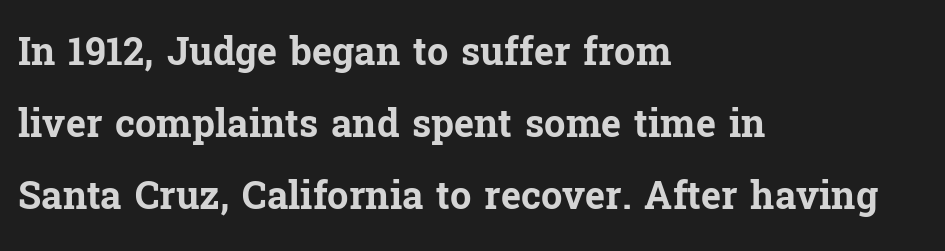
Line starts are locked; line ends wander. Designer's note — italics off, roman on. Emphasis by weight is at full strength: bold. Nobody touched the tracking dial on this one. Think of a printed novel: that variable character pitch is what you see here. Regarding leading, the lines here are spaced well apart.
